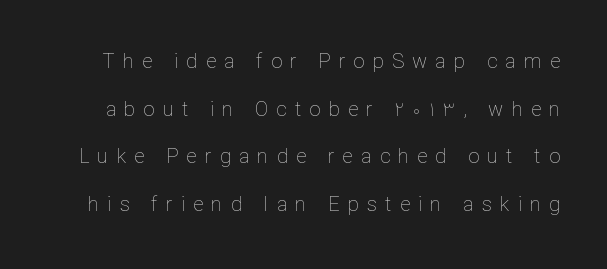
Loose tracking; the words dissolve into strings of separated letters. No letter is thick-stroked: the sample isn't bold. No italicization has been applied; the sample stays upright. The space directly below the letters is spotless.
